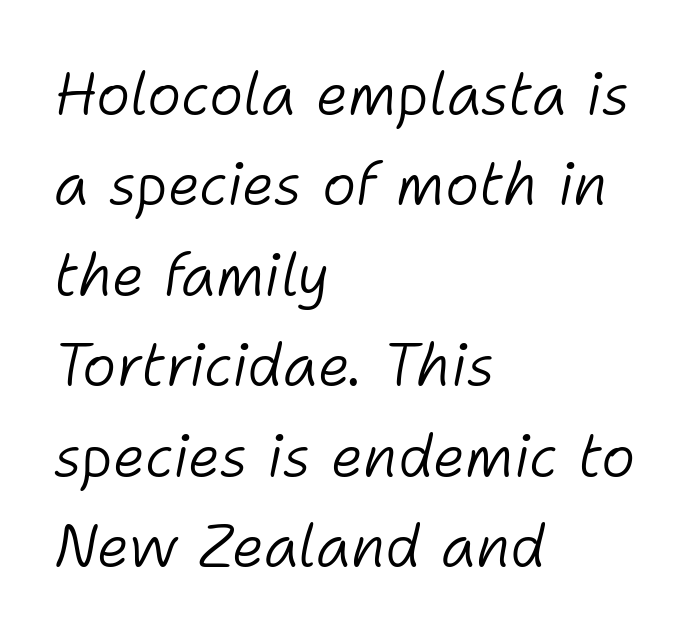
{"italic": "yes", "lean": "right", "slant_degrees": 11, "bold": "no", "weight": "light", "width": "normal", "stroke_contrast": "low", "x_height": "medium", "monospaced": "no", "underline": "no", "align": "left", "line_spacing": "normal", "line_spacing_ratio": 1.56, "letter_spacing": "normal", "letter_spacing_em": 0.0, "glyph_px": 58}
